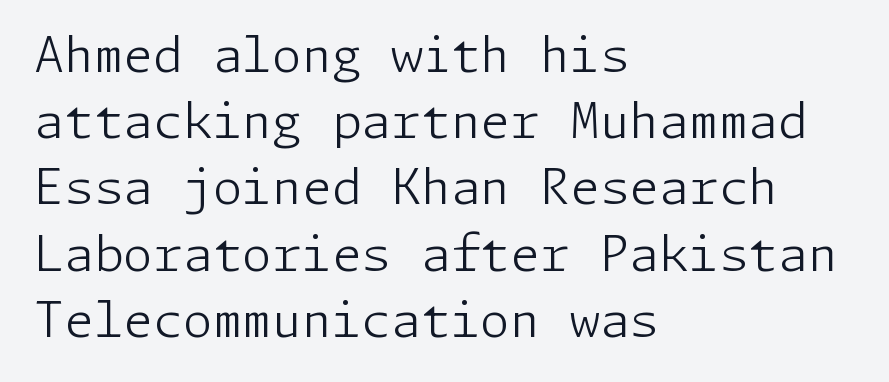
Notice how descenders clear the ascenders below comfortably — that's standard leading. When letters stand straight like this, we call the style roman or upright. Nobody drew a line under any word here. The letters sit at their default tracking, neither squeezed nor spread.
